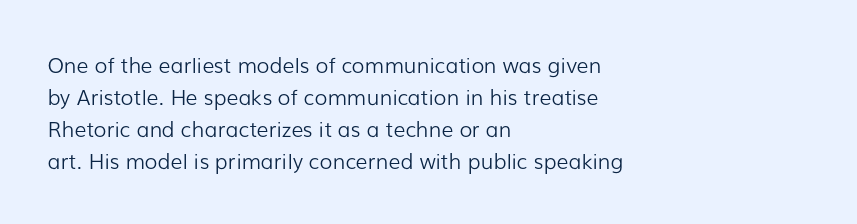
{"italic": "no", "bold": "no", "underline": "no", "align": "left", "line_spacing": "normal", "line_spacing_ratio": 1.52, "letter_spacing": "normal", "letter_spacing_em": 0.0, "glyph_px": 21}
